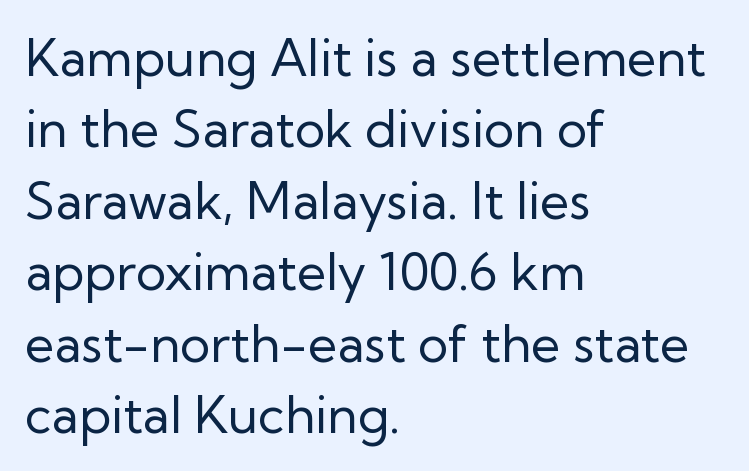
{"serif": "no", "italic": "no", "bold": "no", "weight": "regular", "width": "normal", "stroke_contrast": "low", "x_height": "medium", "monospaced": "no", "underline": "no", "align": "left", "line_spacing": "normal", "line_spacing_ratio": 1.4, "letter_spacing": "normal", "letter_spacing_em": 0.0, "glyph_px": 51}
